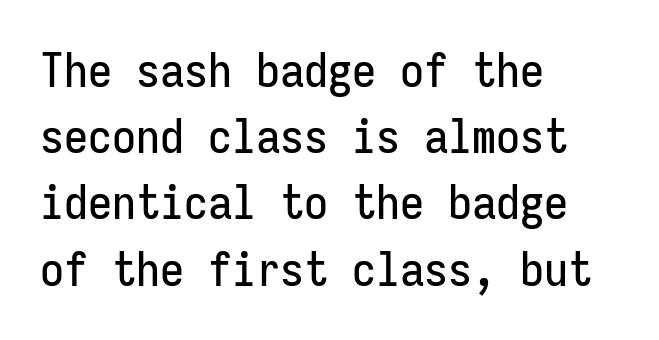
Q: Is the text italic (slanted)? A: No, it is upright.
Q: Is the typeface a serif or a sans-serif typeface? A: Sans-serif.
Q: Is the text underlined? A: No.
Q: How is the paragraph aligned? A: Left-aligned.
Q: Is the spacing between letters normal or unusually wide? A: Normal.
Q: Is the spacing between lines tight, normal or loose? A: Normal.
Q: Width (condensed, normal, or wide)? A: Condensed.
Q: Stroke contrast? A: Low.
Q: x-height? A: Medium.
Q: Monospaced? A: Yes.
